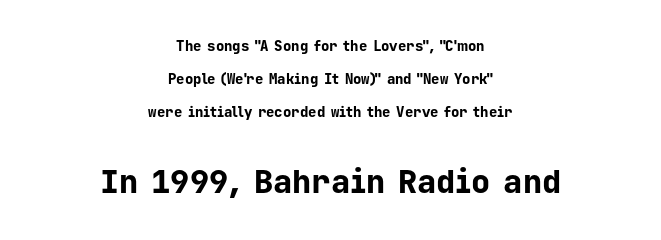
Alignment: centered. Bigger letters appear in the bottom chunk; the top chunk is reduced. Is this a fixed-width face? Yes — each glyph sits in an identical cell. Unlike italic type, these characters show no tilt at all. Observe the ordinary spacing: letters are neighbours, not strangers.
